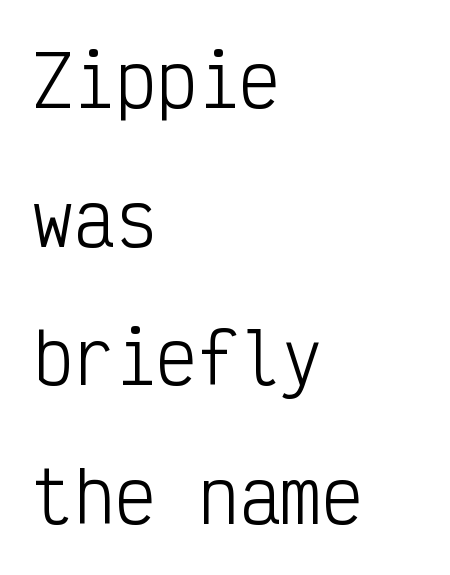
The image shows 69 px light, condensed sans-serif type, upright, monospaced; set left-aligned, loose line spacing (2.01x), normal letter spacing, not underlined; low stroke contrast and a medium x-height.
